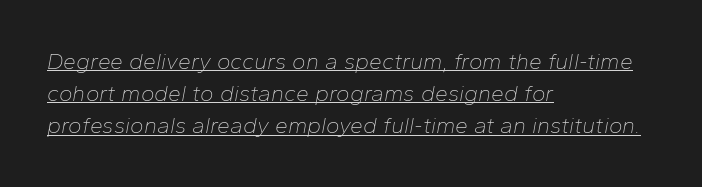
Q: Is the text bold? A: No.
Q: Is the text italic (slanted)? A: Yes, it leans right by about 10 degrees.
Q: Is the text underlined? A: Yes.
Q: How is the paragraph aligned? A: Left-aligned.
Q: Is the spacing between letters normal or unusually wide? A: Normal.
Q: Is the spacing between lines tight, normal or loose? A: Normal.
